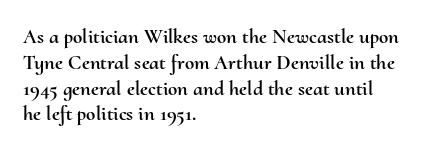
Underline: absent. This rendering uses left alignment, leaving the right contour irregular. A typesetter would mark this as roman, not italic. In terms of letterspacing, this is plain default setting.
